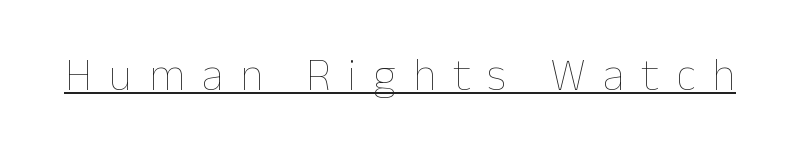
The image shows 46 px thin type, upright; set unusually wide letter spacing (+0.36 em), underlined; low stroke contrast and a medium x-height.
